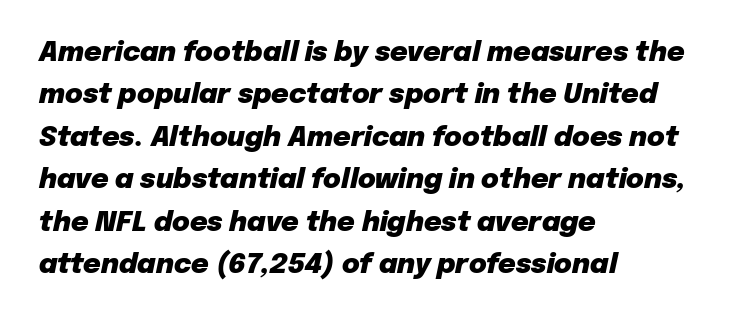
Q: Is the text bold? A: Yes.
Q: Is the text italic (slanted)? A: Yes, it leans right by about 12 degrees.
Q: Is the text underlined? A: No.
Q: How is the paragraph aligned? A: Left-aligned.
Q: Is the spacing between letters normal or unusually wide? A: Normal.
Q: Is the spacing between lines tight, normal or loose? A: Normal.
